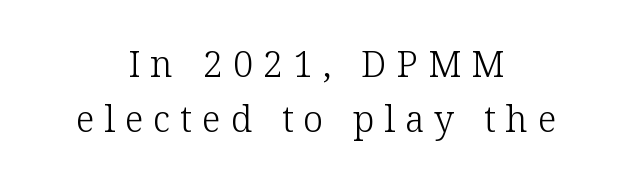
The image shows 36 px light serif type, upright; set centered, normal line spacing (1.52x), unusually wide letter spacing (+0.28 em), not underlined; low stroke contrast and a medium x-height.
